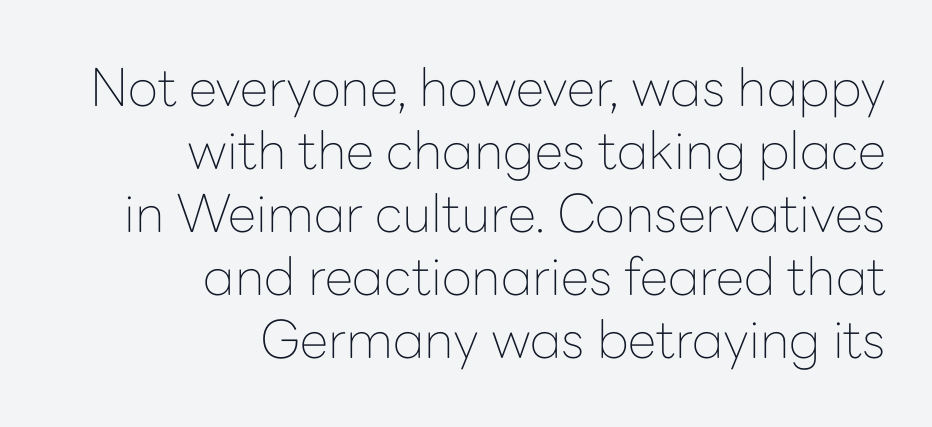
The image shows 52 px thin sans-serif type, upright; set right-aligned, line spacing 1.21x, normal letter spacing, not underlined; low stroke contrast and a medium x-height.
